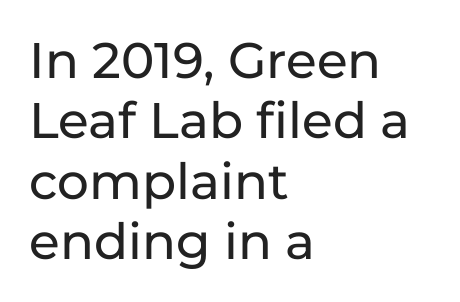
{"serif": "no", "italic": "no", "width": "normal", "stroke_contrast": "low", "x_height": "medium", "monospaced": "no", "underline": "no", "align": "left", "line_spacing_ratio": 1.21, "letter_spacing": "normal", "letter_spacing_em": 0.0, "glyph_px": 50}
